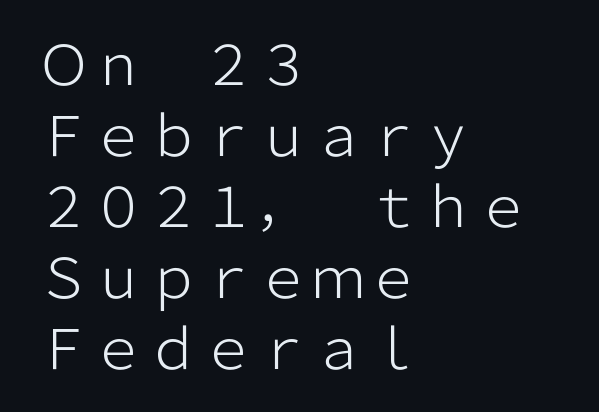
Q: Is the text bold? A: No.
Q: Is the text italic (slanted)? A: No, it is upright.
Q: Is the typeface a serif or a sans-serif typeface? A: Sans-serif.
Q: Is the text underlined? A: No.
Q: How is the paragraph aligned? A: Left-aligned.
Q: Is the spacing between letters normal or unusually wide? A: Normal.
Q: Is the spacing between lines tight, normal or loose? A: Normal.
Q: Width (condensed, normal, or wide)? A: Normal.
Q: Stroke contrast? A: Low.
Q: x-height? A: Medium.
Q: Monospaced? A: No.
